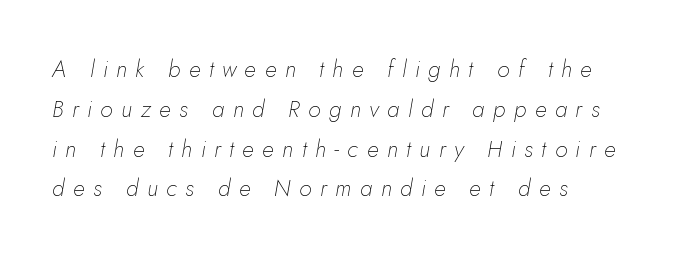
The image shows 23 px text type, italic (leaning right); set left-aligned, line spacing 1.73x, unusually wide letter spacing (+0.37 em), not underlined.
